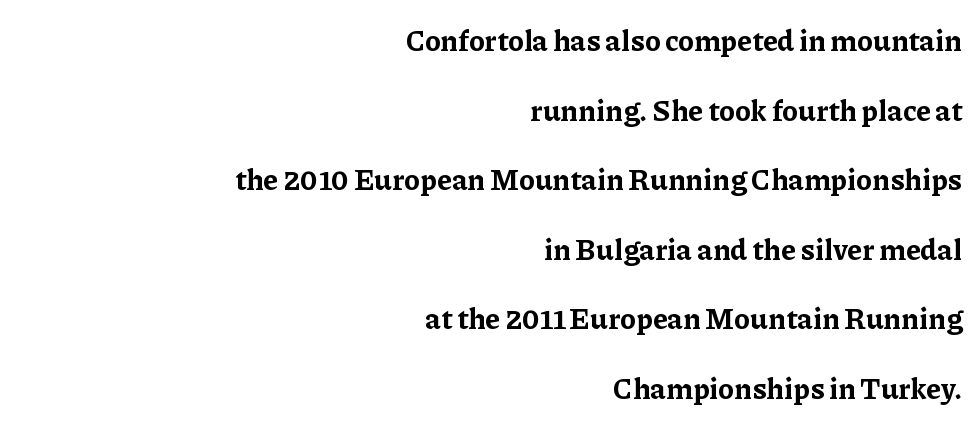
Q: Is the text bold? A: Yes.
Q: Is the text italic (slanted)? A: No, it is upright.
Q: Is the typeface a serif or a sans-serif typeface? A: Serif.
Q: Is the text underlined? A: No.
Q: How is the paragraph aligned? A: Right-aligned.
Q: Is the spacing between letters normal or unusually wide? A: Normal.
Q: Is the spacing between lines tight, normal or loose? A: Loose.
Q: Width (condensed, normal, or wide)? A: Normal.
Q: Stroke contrast? A: Low.
Q: x-height? A: Medium.
Q: Monospaced? A: No.
